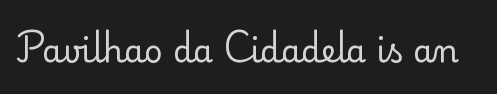
The letters carry serifs — small finishing strokes at the ends of their stems. The letters stand straight up with perfectly vertical stems. The letterforms sit at book weight or below. A typesetter would call this proportional, since set widths differ per character. A bare baseline throughout the passage.
